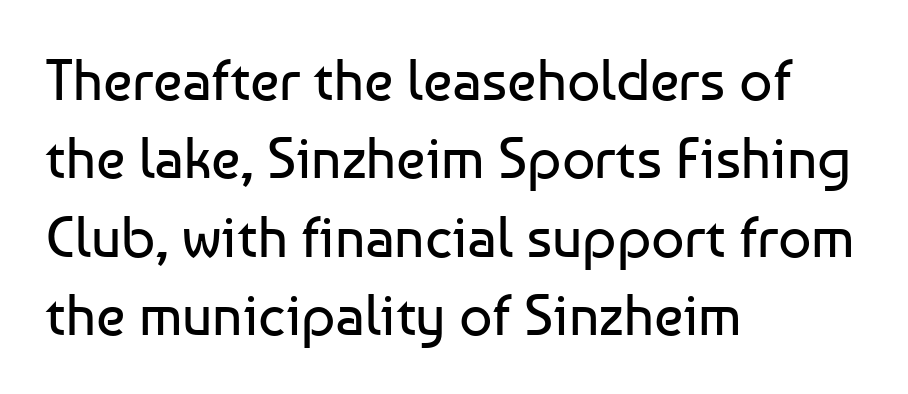
Q: Is the text bold? A: No.
Q: Is the text italic (slanted)? A: No, it is upright.
Q: Is the typeface a serif or a sans-serif typeface? A: Sans-serif.
Q: Is the text underlined? A: No.
Q: How is the paragraph aligned? A: Left-aligned.
Q: Is the spacing between letters normal or unusually wide? A: Normal.
Q: Is the spacing between lines tight, normal or loose? A: Normal.
Q: Width (condensed, normal, or wide)? A: Normal.
Q: Stroke contrast? A: Low.
Q: x-height? A: Medium.
Q: Monospaced? A: No.
